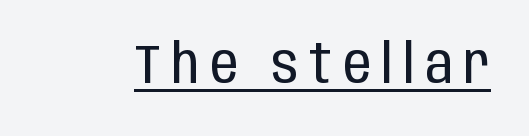
The image shows 55 px regular-weight, condensed sans-serif type, upright; set unusually wide letter spacing (+0.2 em), underlined; low stroke contrast and a large x-height.
